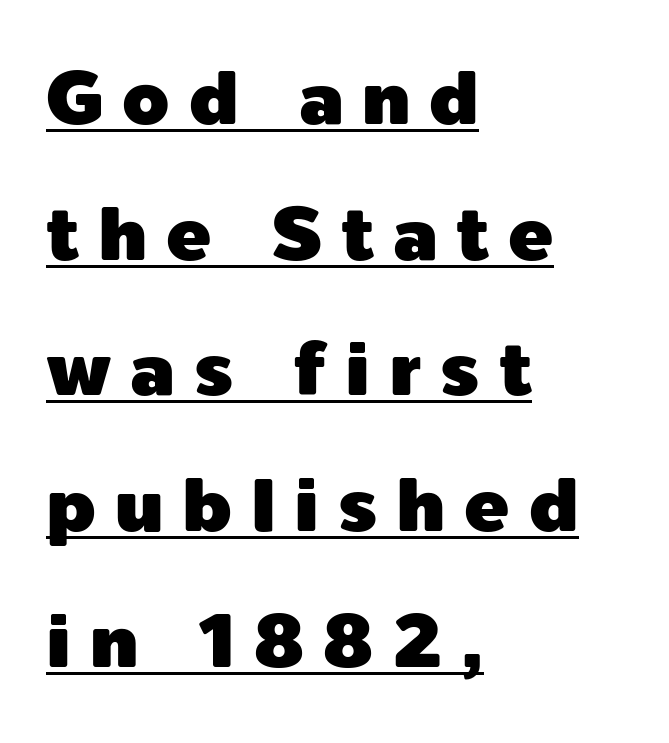
Is this a fixed-width face? No — the glyphs have proportional, varying widths. Spacing between characters has been opened up far beyond the box default. Has an underline been added? It has. Quick note: not italic, upright. The rag falls on the right side of this text block. These lines are composed in type without serifs.
